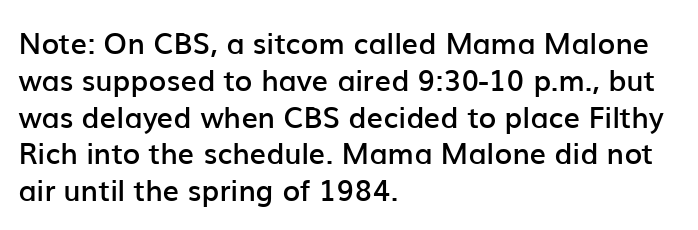
The glyphs are unaccompanied by any horizontal stroke below them. Short and long lines alike share a common starting point at left. Nothing sits at the stroke ends, so this counts as sans-serif. The letters sit at their default tracking, neither squeezed nor spread. The axis of the letterforms is exactly vertical.
